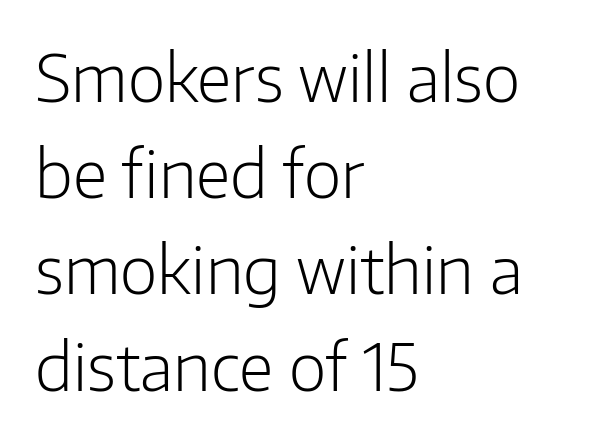
The image shows 65 px light sans-serif type, upright; set left-aligned, normal line spacing (1.48x), normal letter spacing, not underlined; low stroke contrast and a medium x-height.
